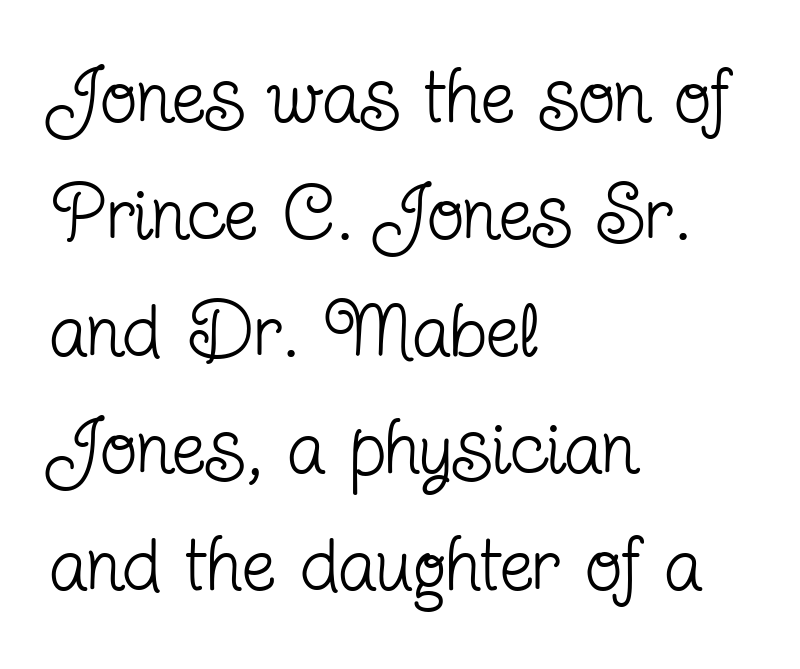
The image shows 76 px regular-weight, condensed serif type, upright; set left-aligned, normal line spacing (1.54x), normal letter spacing, not underlined; low stroke contrast and a medium x-height.
